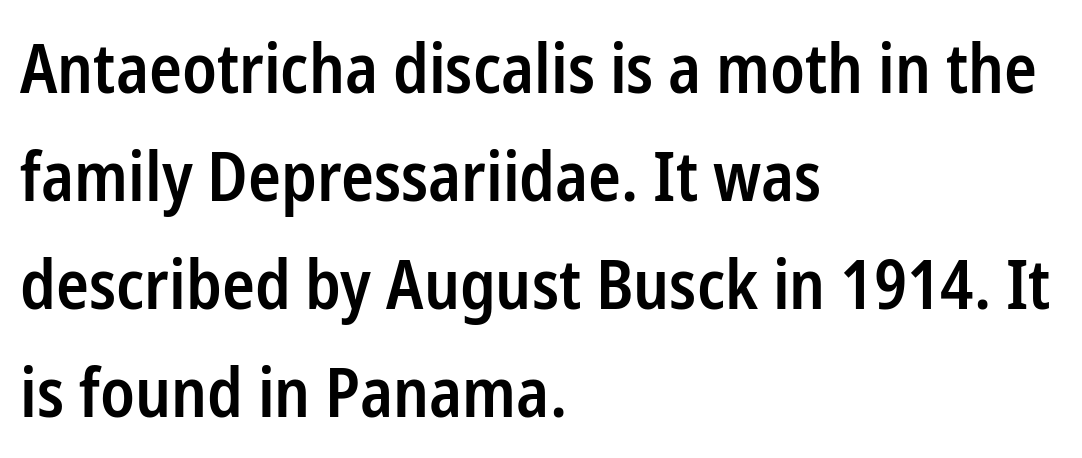
Q: Is the text bold? A: Semi-bold.
Q: Is the text italic (slanted)? A: No, it is upright.
Q: Is the typeface a serif or a sans-serif typeface? A: Sans-serif.
Q: Is the text underlined? A: No.
Q: How is the paragraph aligned? A: Left-aligned.
Q: Is the spacing between letters normal or unusually wide? A: Normal.
Q: Is the spacing between lines tight, normal or loose? A: Normal.
Q: Width (condensed, normal, or wide)? A: Condensed.
Q: Stroke contrast? A: Low.
Q: x-height? A: Medium.
Q: Monospaced? A: No.
